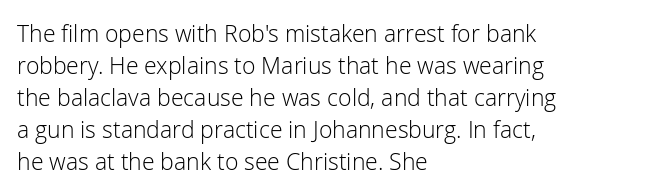
The image shows 23 px text type, upright; set left-aligned, normal line spacing (1.39x), normal letter spacing, not underlined.
